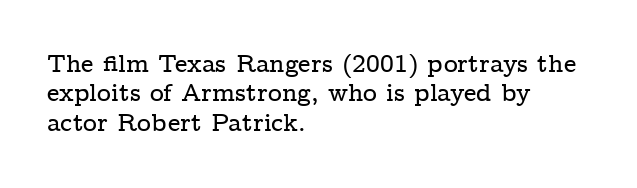
The image shows 24 px text type, upright; set left-aligned, line spacing 1.22x, normal letter spacing, not underlined.
